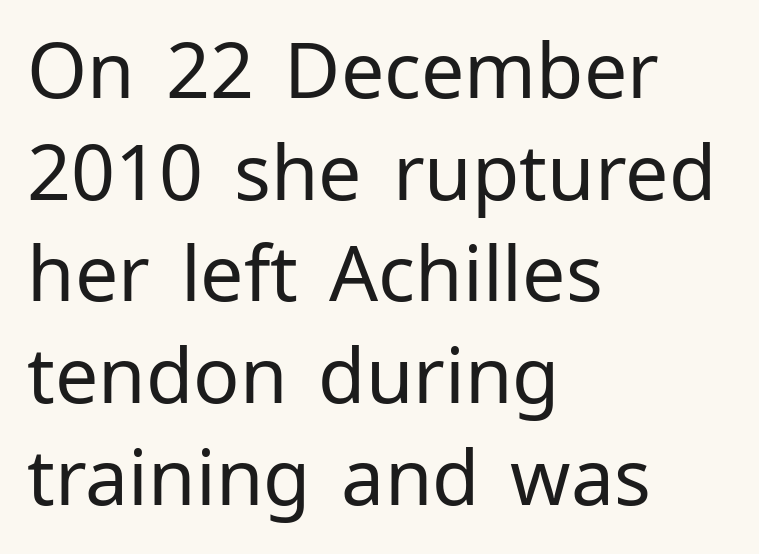
Looks like regular typesetting: each glyph gets only the width it needs. Does the leading feel generous? No, just average. The specimen omits any rule beneath the text block's lines. Notice how the stems are strictly vertical — no italics here. Is the letter spacing exaggerated? No — it looks like the ordinary default. Where is the straight margin? On the left.
